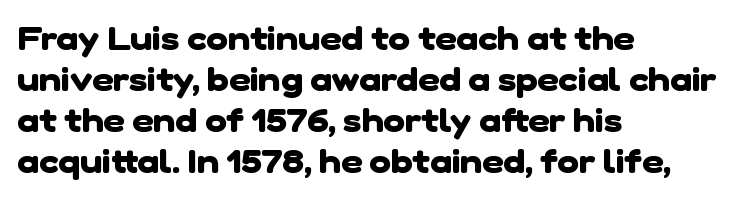
Every letter is thick-stroked: bold, no question. Note the varied advance widths — an 'i' is clearly narrower than an 'm'. Alignment: flush left. Type without underlining. The rendering shows plain stroke endings on the letterforms — a sans-serif design. This rendering leaves character spacing at its baseline value.
